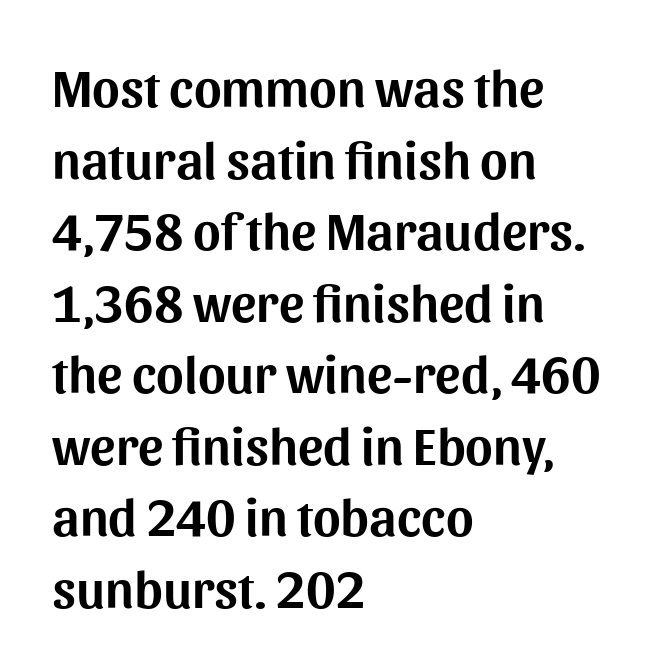
{"serif": "no", "italic": "no", "width": "normal", "stroke_contrast": "medium", "x_height": "medium", "monospaced": "no", "underline": "no", "align": "left", "line_spacing": "normal", "line_spacing_ratio": 1.35, "letter_spacing": "normal", "letter_spacing_em": 0.0, "glyph_px": 53}
